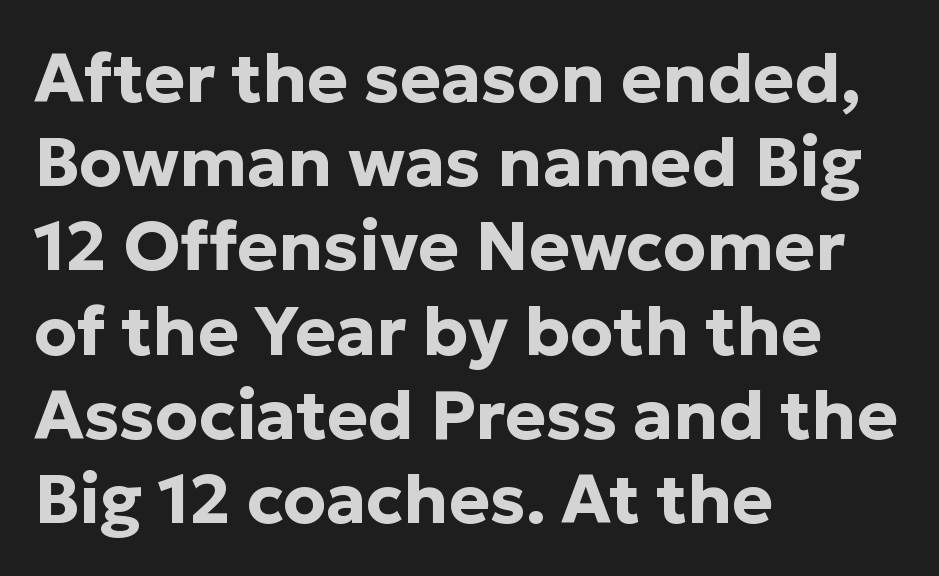
The rendering shows plain stroke endings on the letterforms — a sans-serif design. This is the regular roman posture of the typeface. The characters look thick and weighty, a clear bold. The rag falls on the right side of this text block.
